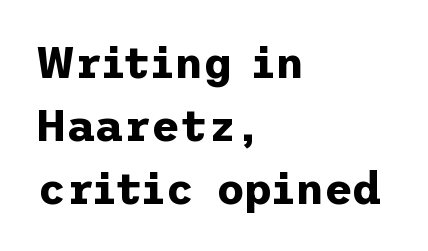
Q: Is the text bold? A: Yes.
Q: Is the text italic (slanted)? A: No, it is upright.
Q: Is the typeface a serif or a sans-serif typeface? A: Sans-serif.
Q: Is the text underlined? A: No.
Q: How is the paragraph aligned? A: Left-aligned.
Q: Is the spacing between letters normal or unusually wide? A: Normal.
Q: Is the spacing between lines tight, normal or loose? A: Normal.
Q: Width (condensed, normal, or wide)? A: Normal.
Q: Stroke contrast? A: Low.
Q: x-height? A: Medium.
